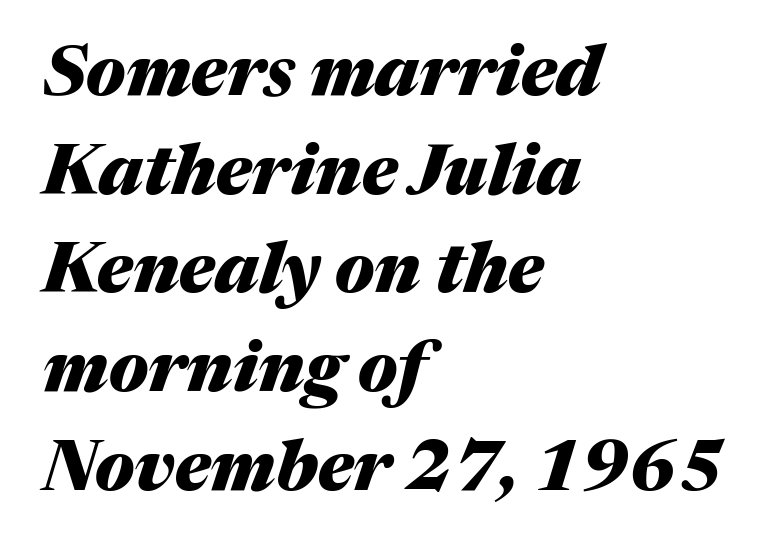
Visually the block forms a straight wall on the left and a jagged coastline on the right. In terms of letterspacing, this is plain default setting. Summary of vertical rhythm: regular, with standard interline spacing. Its strokes are broad and dark, the hallmark of bold type. Slanted lettering throughout. Quick note: underline off.
